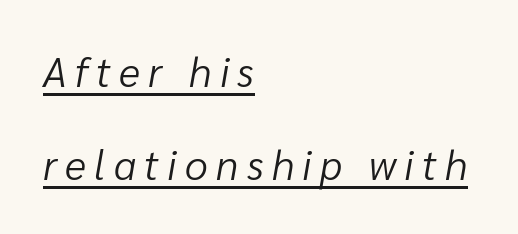
Q: Is the text bold? A: No.
Q: Is the text italic (slanted)? A: Yes, it leans right by about 10 degrees.
Q: Is the text underlined? A: Yes.
Q: How is the paragraph aligned? A: Left-aligned.
Q: Is the spacing between letters normal or unusually wide? A: Unusually wide.
Q: Is the spacing between lines tight, normal or loose? A: Loose.
Q: Width (condensed, normal, or wide)? A: Normal.
Q: Stroke contrast? A: Low.
Q: x-height? A: Medium.
Q: Monospaced? A: No.
